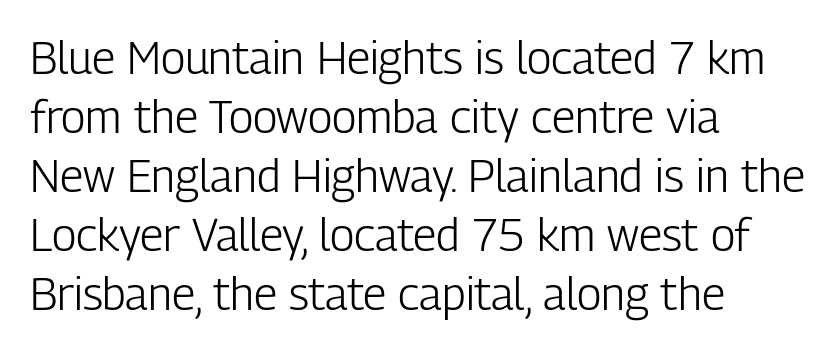
The characters are drawn with everyday or finer stroke widths. Caption: multi-line text, flush left, ragged right. Glyph-to-glyph distance matches everyday printed text. Does the leading feel generous? No, just average. The typography opts for an upright posture over an oblique one.
